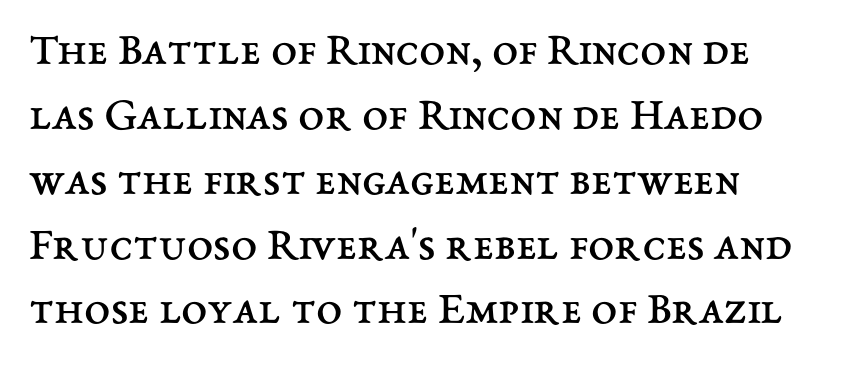
The image shows 47 px regular-weight type, upright; set left-aligned, normal line spacing (1.38x), normal letter spacing, not underlined; medium stroke contrast and a medium x-height.
